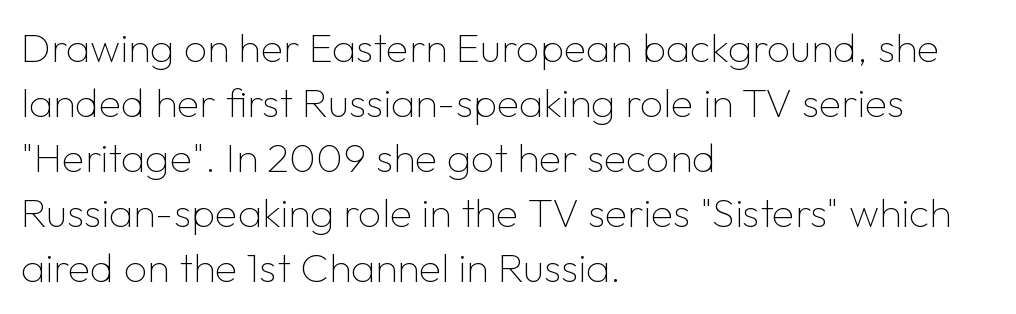
The image shows 41 px thin sans-serif type, upright; set left-aligned, normal line spacing (1.34x), normal letter spacing, not underlined; low stroke contrast and a medium x-height.
